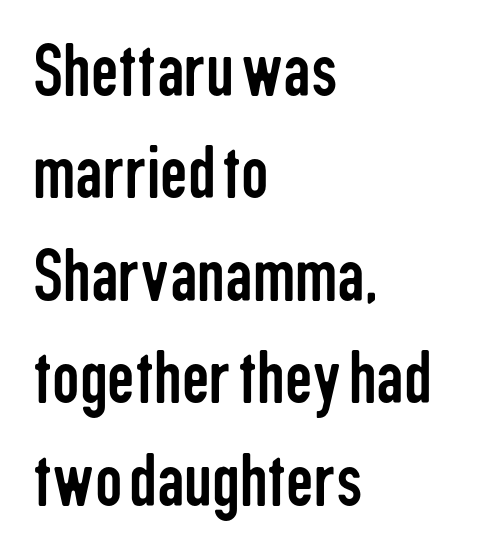
Q: Is the text bold? A: No.
Q: Is the text italic (slanted)? A: No, it is upright.
Q: Is the typeface a serif or a sans-serif typeface? A: Sans-serif.
Q: Is the text underlined? A: No.
Q: How is the paragraph aligned? A: Left-aligned.
Q: Is the spacing between letters normal or unusually wide? A: Normal.
Q: Is the spacing between lines tight, normal or loose? A: Normal.
Q: Width (condensed, normal, or wide)? A: Condensed.
Q: Stroke contrast? A: Low.
Q: x-height? A: Medium.
Q: Monospaced? A: No.
